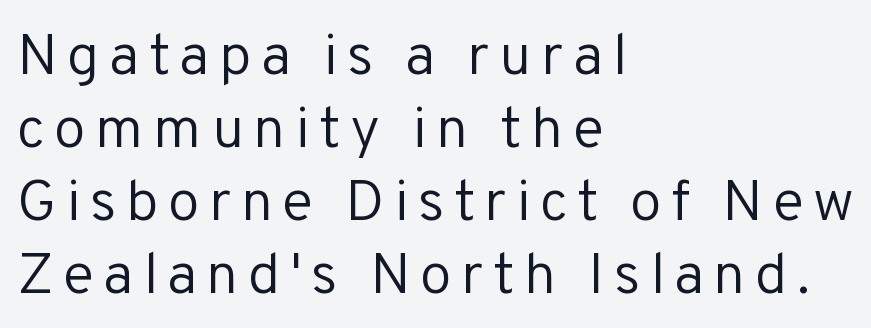
{"serif": "no", "italic": "no", "bold": "no", "weight": "regular", "width": "normal", "stroke_contrast": "low", "x_height": "medium", "monospaced": "no", "underline": "no", "align": "left", "line_spacing": "normal", "line_spacing_ratio": 1.26, "glyph_px": 58}
